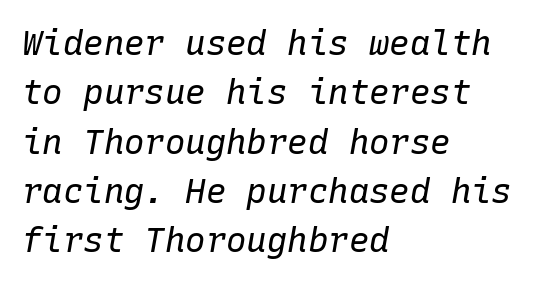
Q: Is the text bold? A: No.
Q: Is the text italic (slanted)? A: Yes, it leans right by about 10 degrees.
Q: Is the text underlined? A: No.
Q: How is the paragraph aligned? A: Left-aligned.
Q: Is the spacing between letters normal or unusually wide? A: Normal.
Q: Is the spacing between lines tight, normal or loose? A: Normal.
Q: Width (condensed, normal, or wide)? A: Normal.
Q: Stroke contrast? A: Low.
Q: x-height? A: Medium.
Q: Monospaced? A: Yes.
